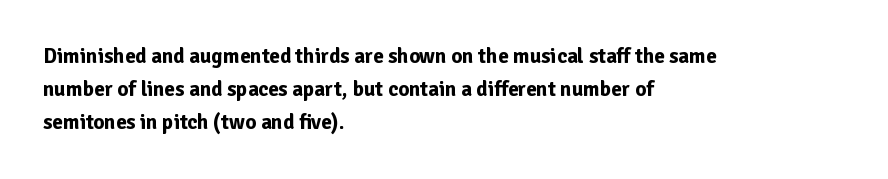
Weight check: bold — yes, fully. This rendering features lettering with no underline. This is the regular roman posture of the typeface. Is there much room between lines? A standard amount, neither cramped nor airy. No extra tracking has been applied to these lines. The rag falls on the right side of this text block.
